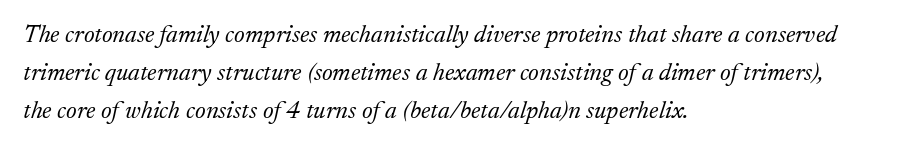
The passage is arranged the way most books set body copy — flush left. Caption: standard tracking, unaltered. Check the space under the baseline: it is left empty. In terms of posture, this sample is oblique. Letters have the restrained weight of plain body copy at most.
